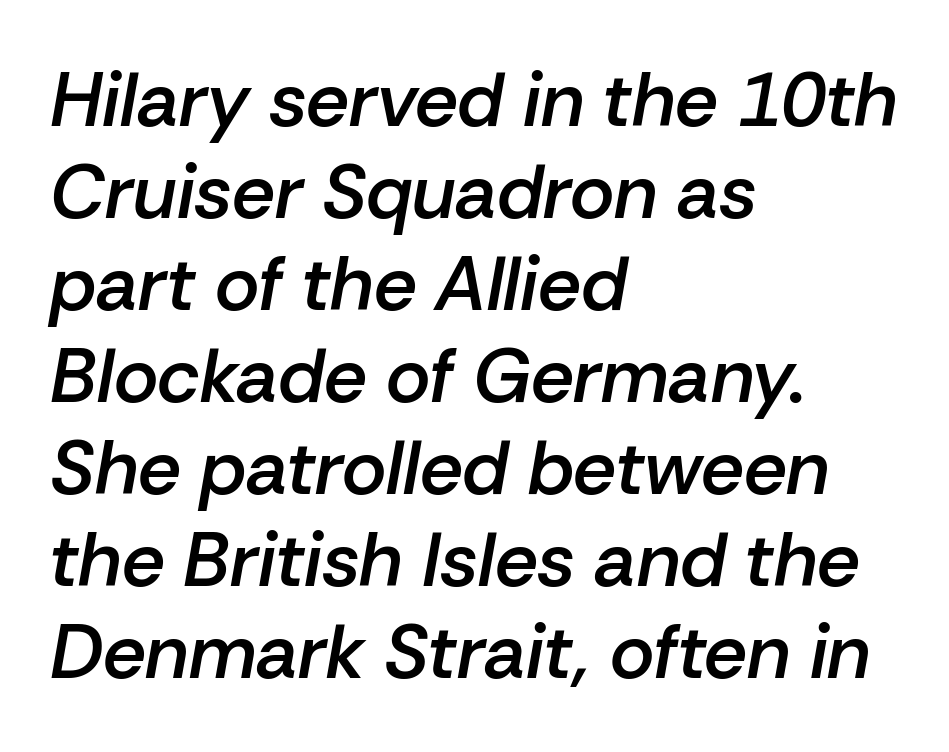
{"italic": "yes", "lean": "right", "slant_degrees": 10, "bold": "semi", "weight": "semibold", "width": "normal", "stroke_contrast": "low", "x_height": "medium", "monospaced": "no", "underline": "no", "align": "left", "line_spacing_ratio": 1.21, "letter_spacing": "normal", "letter_spacing_em": 0.0, "glyph_px": 76}
